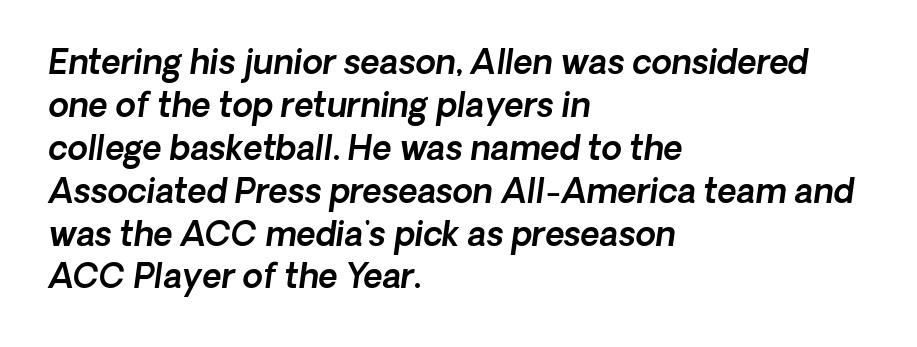
The image shows 33 px sans-serif type; set left-aligned, normal line spacing (1.3x), normal letter spacing, not underlined; a medium x-height.
